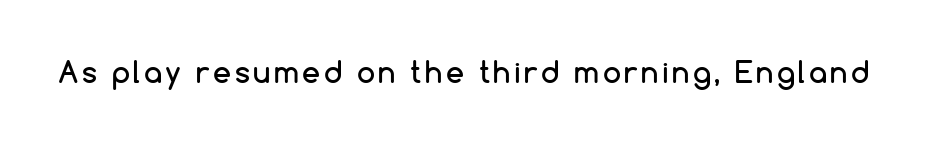
The image shows 29 px sans-serif type, upright; set not underlined; low stroke contrast and a medium x-height.
